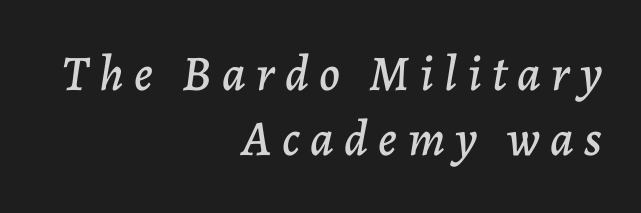
{"italic": "yes", "lean": "right", "slant_degrees": 7, "width": "normal", "stroke_contrast": "low", "x_height": "medium", "monospaced": "no", "underline": "no", "align": "right", "line_spacing": "normal", "line_spacing_ratio": 1.31, "letter_spacing": "wide", "letter_spacing_em": 0.21, "glyph_px": 50}
